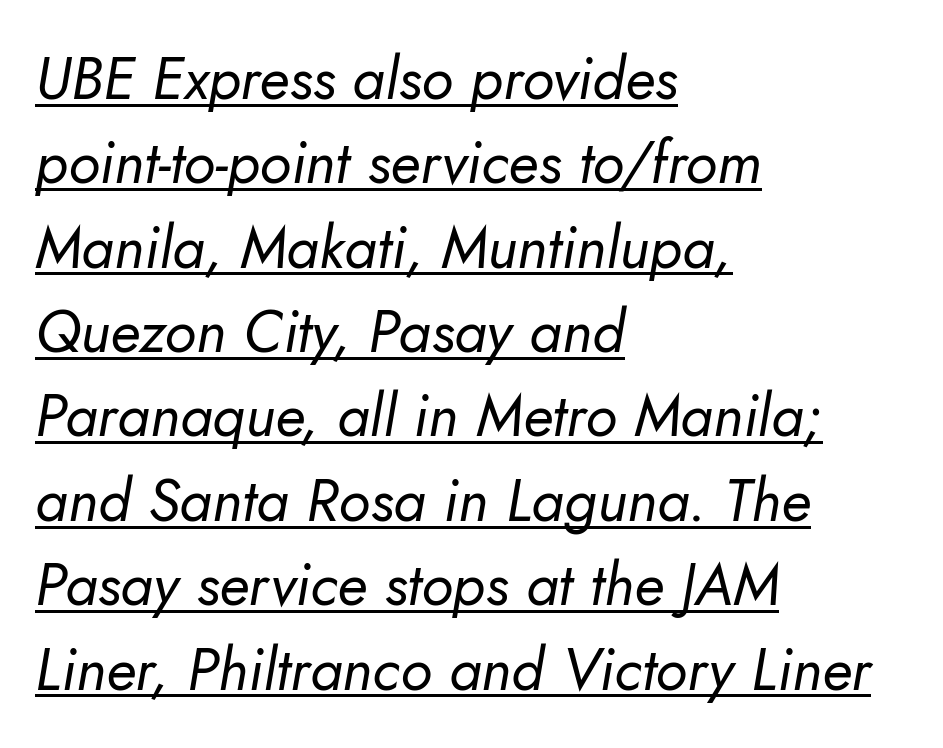
The image shows 59 px regular-weight type, italic (leaning right); set left-aligned, normal line spacing (1.43x), normal letter spacing, underlined; low stroke contrast and a small x-height.
